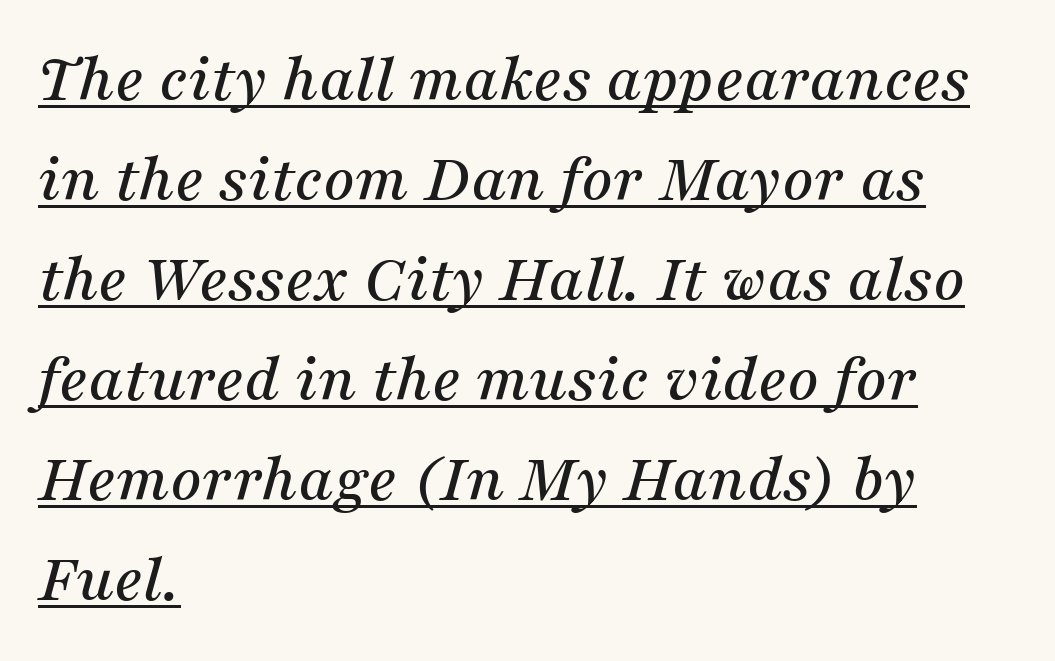
Q: Is the text italic (slanted)? A: Yes, it leans right by about 16 degrees.
Q: Is the typeface a serif or a sans-serif typeface? A: Serif.
Q: Is the text underlined? A: Yes.
Q: How is the paragraph aligned? A: Left-aligned.
Q: Is the spacing between letters normal or unusually wide? A: Normal.
Q: Is the spacing between lines tight, normal or loose? A: Normal.
Q: Width (condensed, normal, or wide)? A: Normal.
Q: Stroke contrast? A: Medium.
Q: x-height? A: Medium.
Q: Monospaced? A: No.
